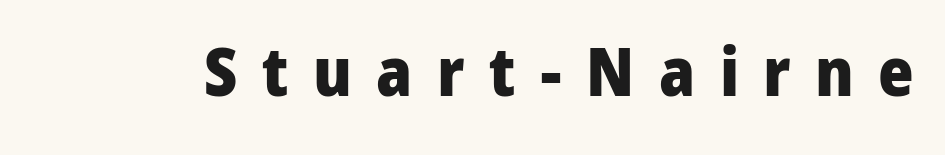
Does the weight exceed regular? Yes, all the way to bold. Ordinary non-slanted type is in use. Students, note that the glyphs here are deliberately spaced far apart. Check where the strokes stop: nothing finishes them off — pure sans. The passage shown is typed in a proportional face where columns would drift.
